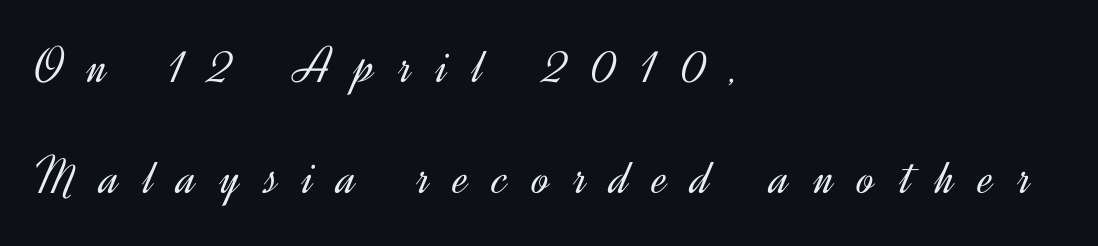
The image shows 52 px light sans-serif type; set left-aligned, loose line spacing (2.14x), unusually wide letter spacing (+0.47 em), not underlined; a small x-height.
